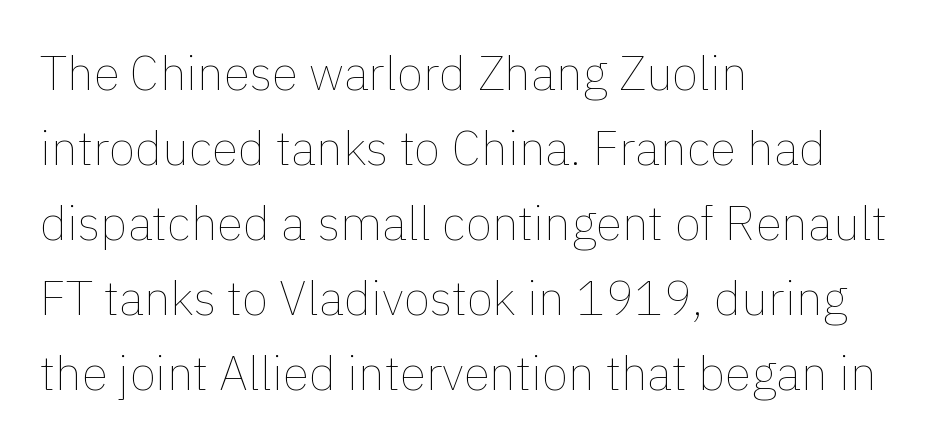
{"italic": "no", "bold": "no", "weight": "thin", "width": "normal", "x_height": "medium", "monospaced": "no", "underline": "no", "align": "left", "line_spacing": "normal", "line_spacing_ratio": 1.56, "letter_spacing": "normal", "letter_spacing_em": 0.0, "glyph_px": 48}
